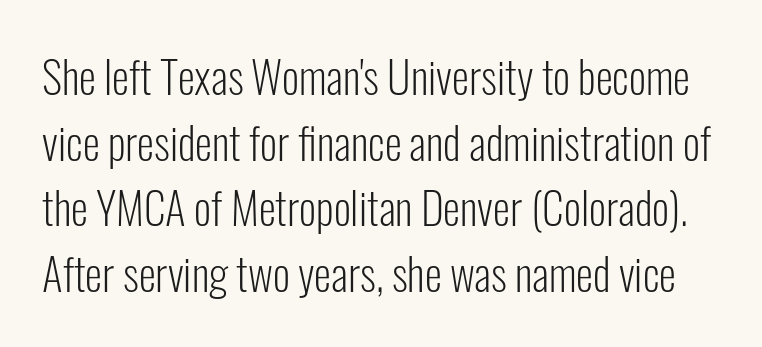
Check under the words: just untouched page. Inter-character spacing is left at the font's built-in metrics. In terms of letterform style, serifs are entirely absent. Honestly, the row spacing looks completely unremarkable. The type sits square on the baseline with zero lean.
